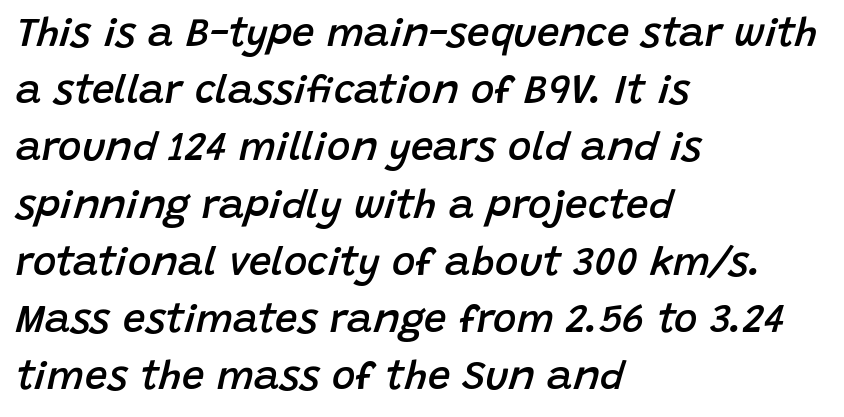
Here the designer chose a conventional face with non-uniform glyph widths. The letters are slanted; this is an italic face. Does the leading feel generous? No, just average. Does extra space separate the letters? No, they use regular spacing.
